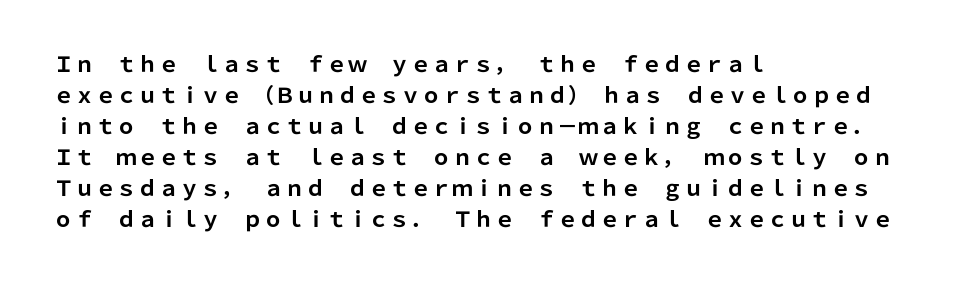
These lines keep a tight, regular rhythm from letter to letter. The typesetting leans heavy: a genuine bold. Line beginnings align vertically; line endings do not. If you drew a line through each stem, it would be perfectly vertical. Letters rest on an invisible, unmarked baseline.
